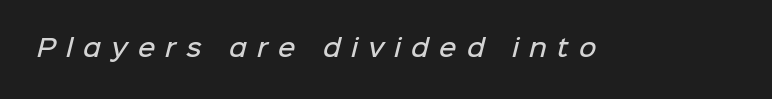
The passage shown is not underscored anywhere. Glyph-to-glyph distance is far greater than everyday printed text. The characters look somewhat weighty, a semibold short of true bold.
